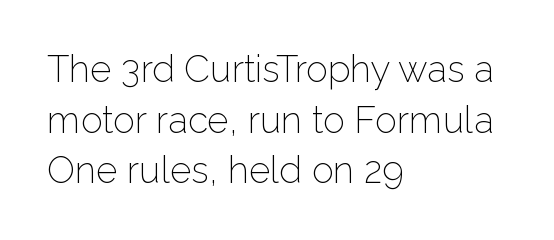
Proportional: the letters do not fall into vertical columns. This is not heavy type; no bold has been used. Descenders hang freely into open space. This sample uses plain, unmodified letter spacing. The typesetter chose a ragged-right arrangement here.
